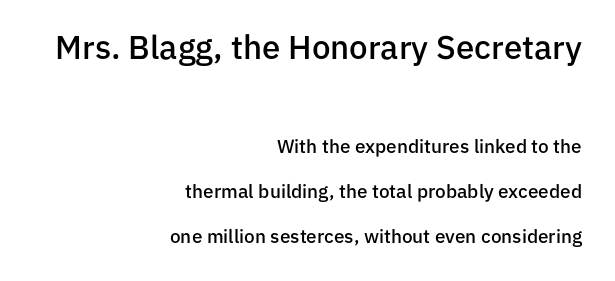
{"serif": "no", "italic": "no", "bold": "semi", "weight": "semibold", "width": "normal", "stroke_contrast": "low", "x_height": "medium", "monospaced": "no", "underline": "no", "align": "right", "line_spacing": "loose", "line_spacing_ratio": 2.37, "letter_spacing": "normal", "letter_spacing_em": 0.0, "larger_block": "first", "size_ratio": 1.74, "glyph_px": 33}
